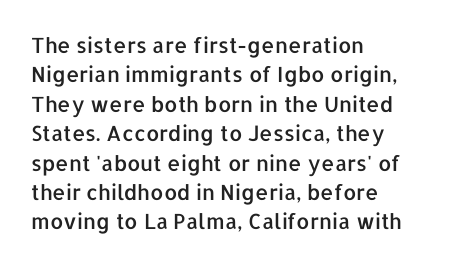
If you drew a ruler down the left edge, every line would touch it. The foot of each line stays bare and open. What's the leading like? Ordinary, nothing unusual. The axis of the letterforms is exactly vertical. Observe the ordinary spacing: letters are neighbours, not strangers.
